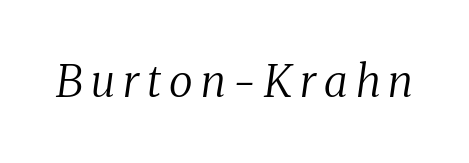
No word sits above an underline. Compared with a typical body face, this is equally light or lighter still. Type style note: has serifs. The rendering uses natural spacing where letterforms have individual widths.
